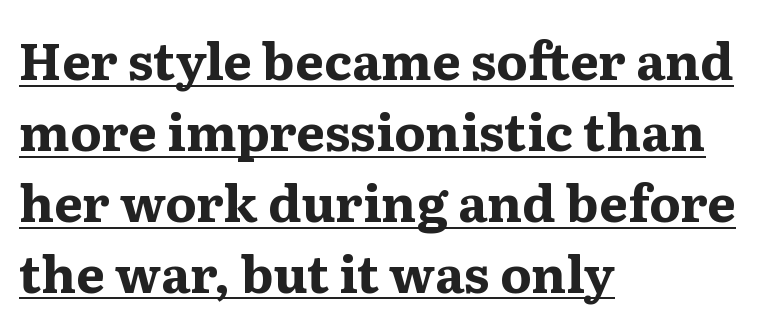
Q: Is the text bold? A: Yes.
Q: Is the text italic (slanted)? A: No, it is upright.
Q: Is the typeface a serif or a sans-serif typeface? A: Serif.
Q: Is the text underlined? A: Yes.
Q: How is the paragraph aligned? A: Left-aligned.
Q: Is the spacing between letters normal or unusually wide? A: Normal.
Q: Is the spacing between lines tight, normal or loose? A: Normal.
Q: Width (condensed, normal, or wide)? A: Wide.
Q: Stroke contrast? A: Medium.
Q: x-height? A: Medium.
Q: Monospaced? A: No.
